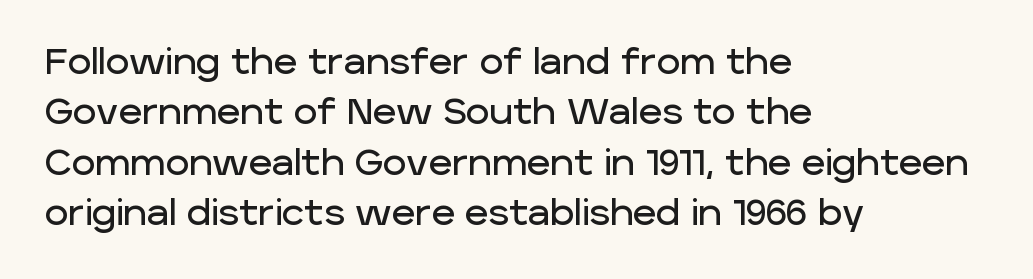
These lines are rendered in a variable-pitch font. Font category for this specimen: sans-serif. Style check: upright. The line-height multiplier appears to be the usual default.
